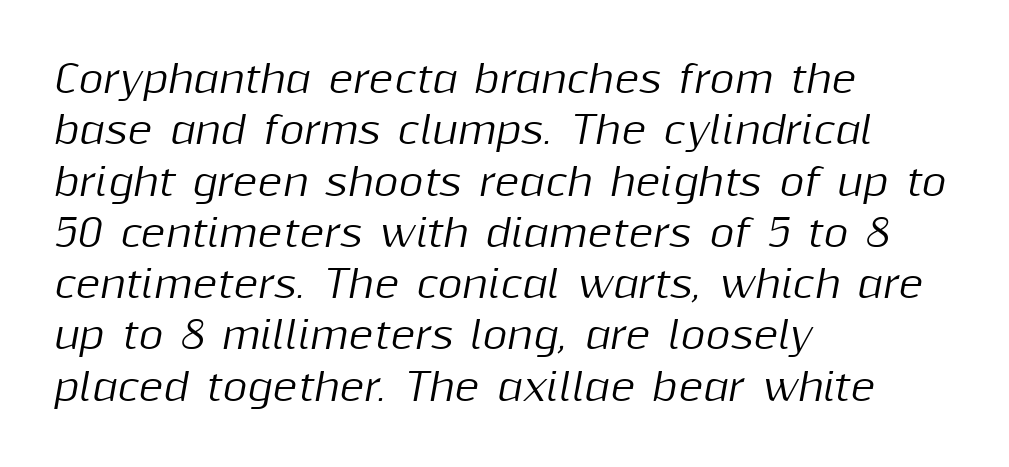
Q: Is the text italic (slanted)? A: Yes, it leans right by about 10 degrees.
Q: Is the text underlined? A: No.
Q: How is the paragraph aligned? A: Left-aligned.
Q: Is the spacing between letters normal or unusually wide? A: Normal.
Q: Is the spacing between lines tight, normal or loose? A: Normal.
Q: Width (condensed, normal, or wide)? A: Normal.
Q: Stroke contrast? A: Medium.
Q: x-height? A: Medium.
Q: Monospaced? A: No.
